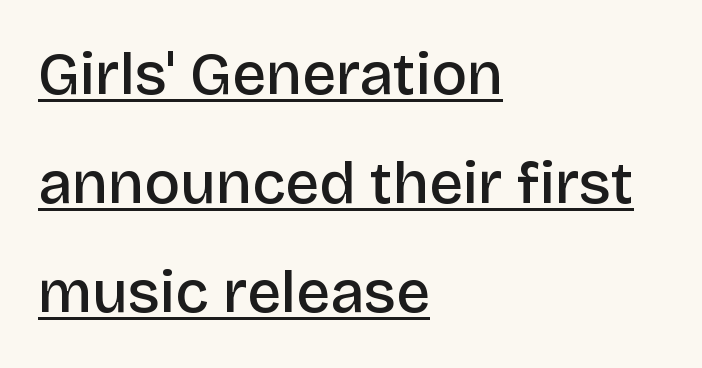
In terms of letterspacing, this is plain default setting. Students, observe the line beneath the letters — that is underlining. This sample uses an upright cut, with every glyph sitting square on the baseline. Varying glyph widths throughout — classic text-font behaviour. The paragraph shown leans on its left margin.
